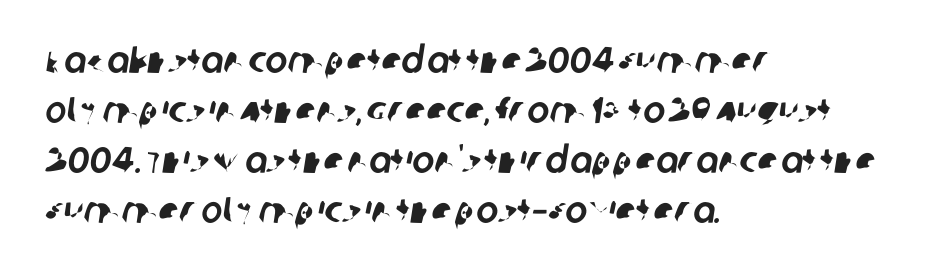
The image shows 37 px sans-serif type; set left-aligned, normal line spacing (1.35x), normal letter spacing, not underlined; low stroke contrast and a large x-height.
